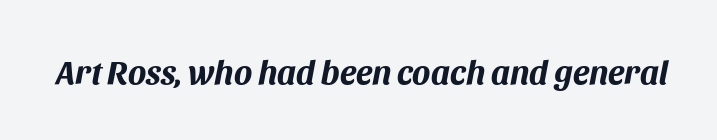
{"italic": "yes", "lean": "right", "slant_degrees": 11, "bold": "yes", "weight": "bold", "width": "normal", "stroke_contrast": "medium", "x_height": "large", "monospaced": "no", "underline": "no", "letter_spacing": "normal", "letter_spacing_em": 0.0, "glyph_px": 34}
